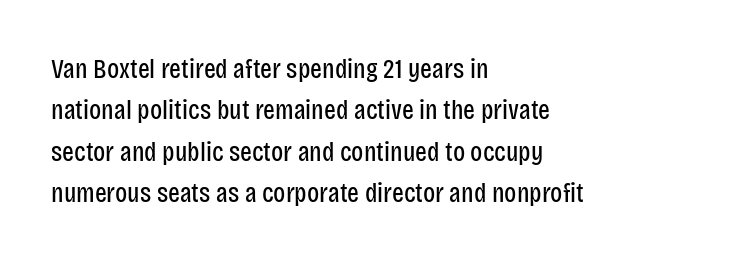
Bold? No — there's no thickening of the strokes. If you drew a ruler down the left edge, every line would touch it. The characters display no serif detailing; their extremities are plain. Vertically, the passage feels balanced, rows spaced as you'd expect.
